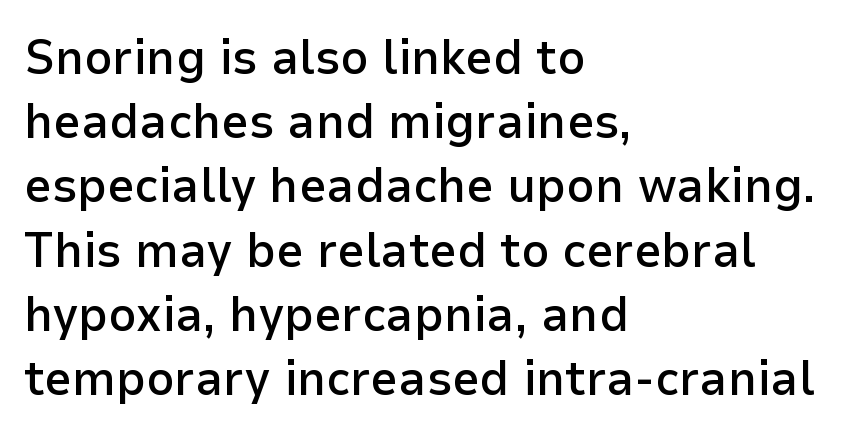
The space beneath each line is pristine and unruled. Horizontal alignment here is leftward, the default for most running prose. Proportional: the letters do not fall into vertical columns. The typesetting leans somewhat heavy: a semibold. Ascenders rise straight up at ninety degrees.
